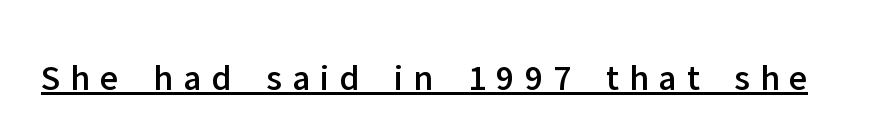
The image shows 37 px sans-serif type, upright; set unusually wide letter spacing (+0.27 em), underlined; low stroke contrast and a medium x-height.
